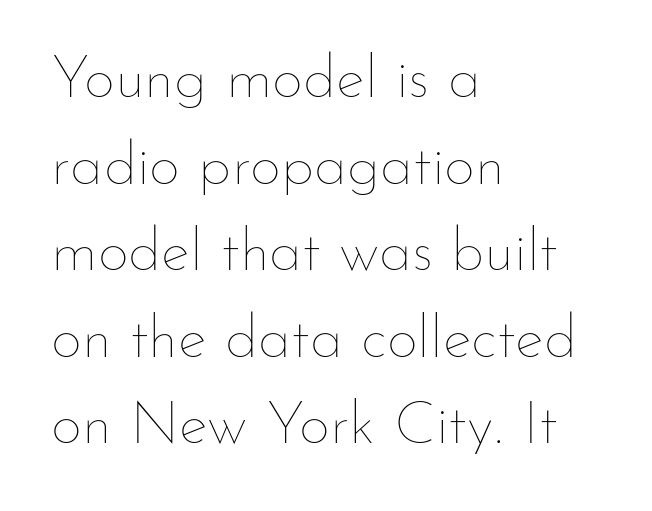
{"italic": "no", "bold": "no", "weight": "thin", "width": "normal", "stroke_contrast": "low", "x_height": "small", "monospaced": "no", "underline": "no", "align": "left", "line_spacing": "normal", "line_spacing_ratio": 1.42, "letter_spacing": "normal", "letter_spacing_em": 0.0, "glyph_px": 61}
